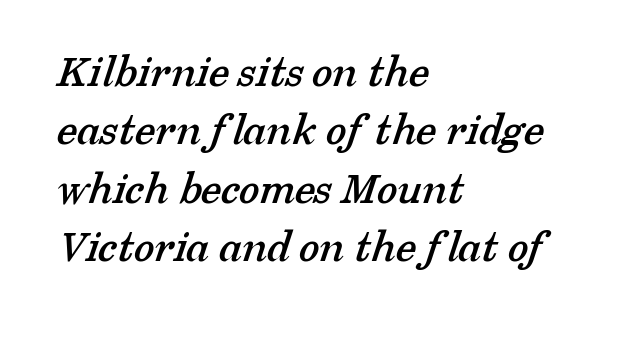
The face used here is seriffed, in the tradition of book romans. A clean baseline with only descenders dipping below it. Letter spacing: default. Short and long lines alike share a common starting point at left. This sample has the flowing, uneven cadence of proportional lettering.
